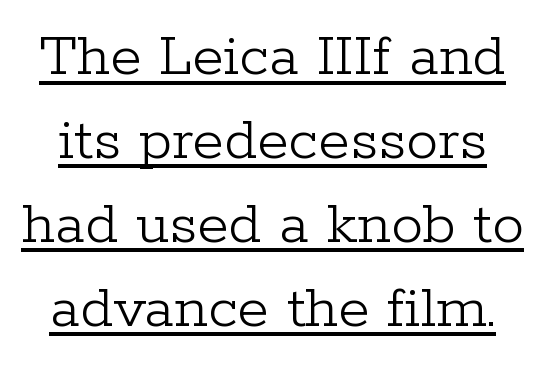
The image shows 64 px light serif type, upright; set normal line spacing (1.31x), normal letter spacing, underlined; low stroke contrast and a medium x-height.
